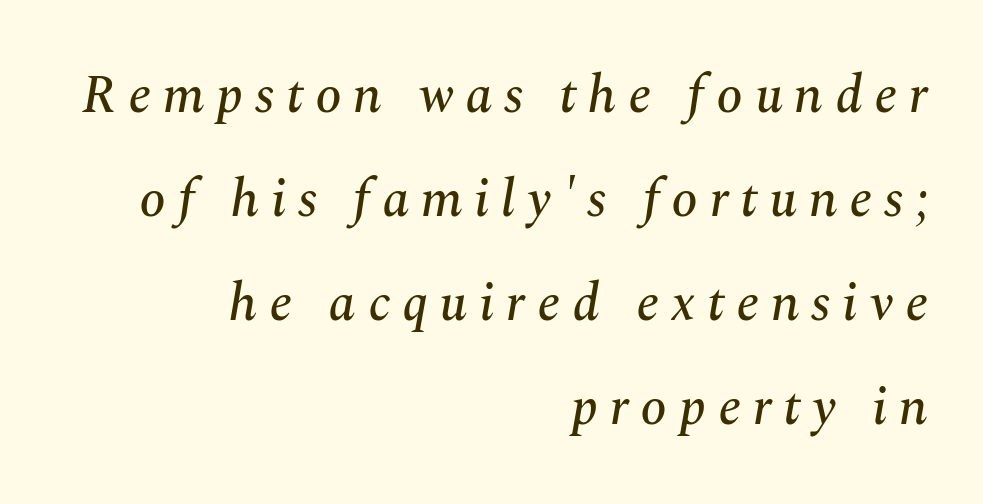
These lines stand farther apart than default settings would place them. The specimen reads as italic at a glance. This sample is right-justified, so line beginnings fall wherever the words allow. Looks like regular typesetting: each glyph gets only the width it needs.
